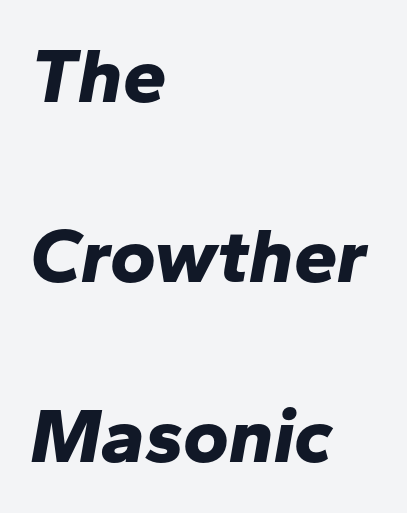
Q: Is the text bold? A: Yes.
Q: Is the text italic (slanted)? A: Yes, it leans right by about 10 degrees.
Q: Is the text underlined? A: No.
Q: How is the paragraph aligned? A: Left-aligned.
Q: Is the spacing between letters normal or unusually wide? A: Normal.
Q: Is the spacing between lines tight, normal or loose? A: Loose.
Q: Width (condensed, normal, or wide)? A: Normal.
Q: Stroke contrast? A: Low.
Q: x-height? A: Medium.
Q: Monospaced? A: No.
